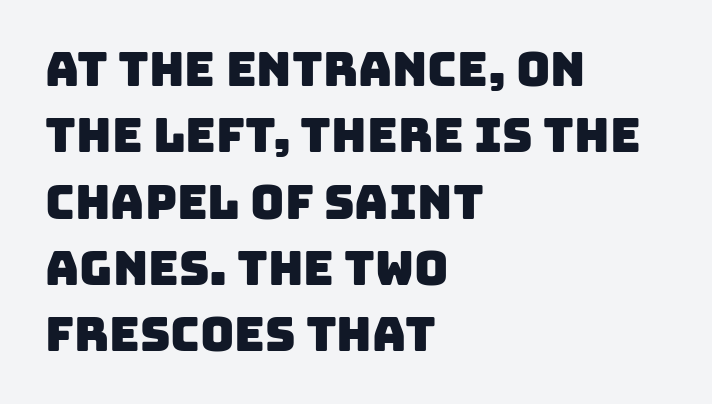
These lines are composed in type without serifs. Honestly, the row spacing looks completely unremarkable. Students, note that the glyphs here touch the page at normal intervals. Looks like regular typesetting: each glyph gets only the width it needs.
